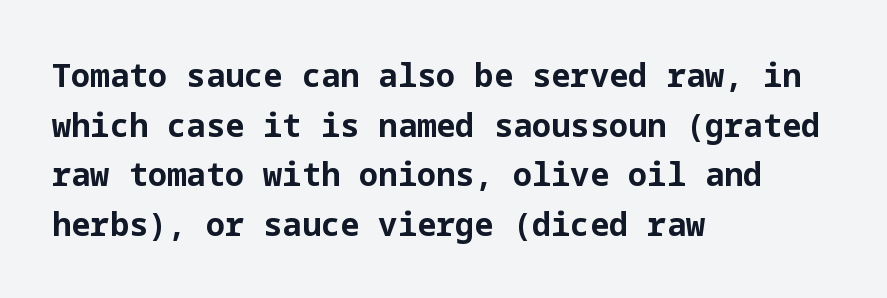
{"serif": "no", "italic": "no", "bold": "yes", "weight": "bold", "width": "normal", "stroke_contrast": "low", "x_height": "medium", "underline": "no", "align": "left", "line_spacing": "normal", "line_spacing_ratio": 1.55, "letter_spacing": "normal", "letter_spacing_em": 0.0, "glyph_px": 32}
